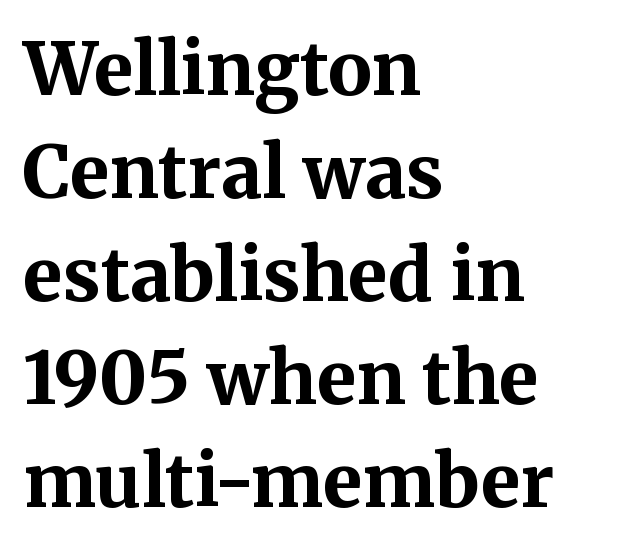
Q: Is the text bold? A: Yes.
Q: Is the text italic (slanted)? A: No, it is upright.
Q: Is the typeface a serif or a sans-serif typeface? A: Serif.
Q: Is the text underlined? A: No.
Q: How is the paragraph aligned? A: Left-aligned.
Q: Is the spacing between letters normal or unusually wide? A: Normal.
Q: Is the spacing between lines tight, normal or loose? A: Normal.
Q: Width (condensed, normal, or wide)? A: Normal.
Q: Stroke contrast? A: Medium.
Q: x-height? A: Medium.
Q: Monospaced? A: No.
